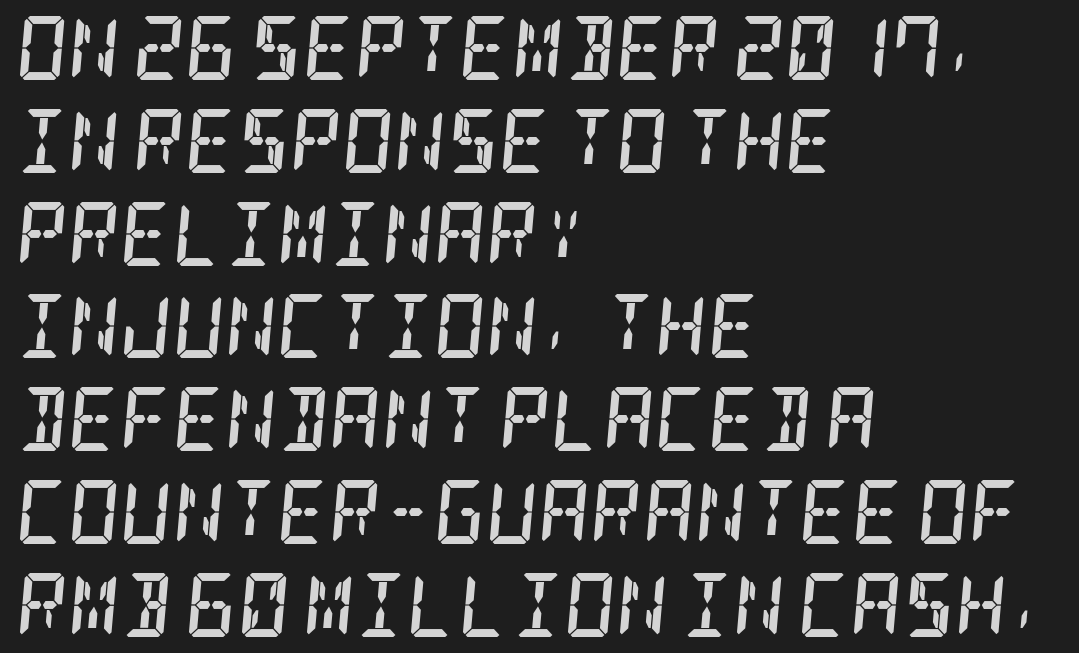
Q: Is the text bold? A: Yes.
Q: Is the text italic (slanted)? A: Yes, it leans right by about 5 degrees.
Q: Is the typeface a serif or a sans-serif typeface? A: Serif.
Q: Is the text underlined? A: No.
Q: How is the paragraph aligned? A: Left-aligned.
Q: Is the spacing between letters normal or unusually wide? A: Normal.
Q: Is the spacing between lines tight, normal or loose? A: Normal.
Q: Width (condensed, normal, or wide)? A: Condensed.
Q: Stroke contrast? A: Low.
Q: x-height? A: Large.
